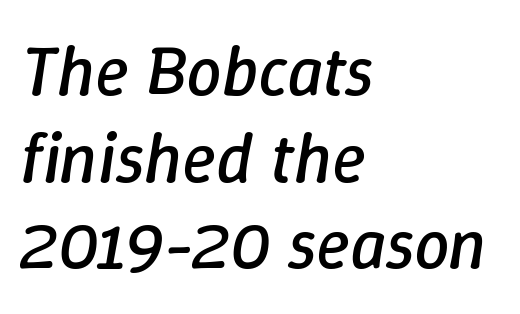
The image shows 71 px regular-weight type, italic (leaning right); set left-aligned, line spacing 1.22x, normal letter spacing, not underlined; low stroke contrast and a medium x-height.
